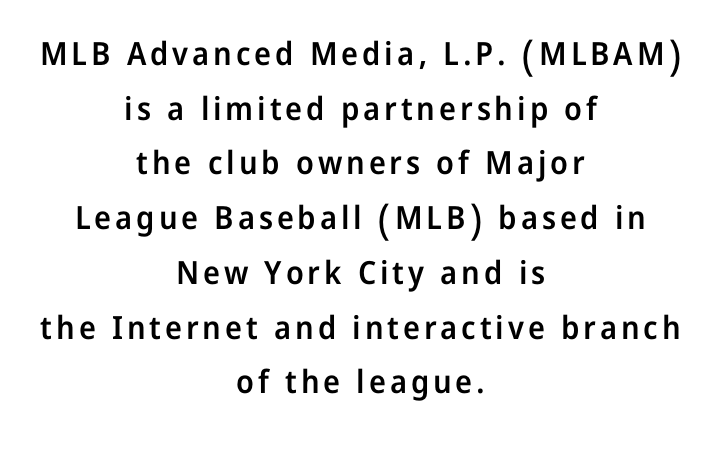
Q: Is the text bold? A: Semi-bold.
Q: Is the text italic (slanted)? A: No, it is upright.
Q: Is the typeface a serif or a sans-serif typeface? A: Sans-serif.
Q: Is the text underlined? A: No.
Q: How is the paragraph aligned? A: Centered.
Q: Width (condensed, normal, or wide)? A: Normal.
Q: Stroke contrast? A: Low.
Q: x-height? A: Medium.
Q: Monospaced? A: No.
